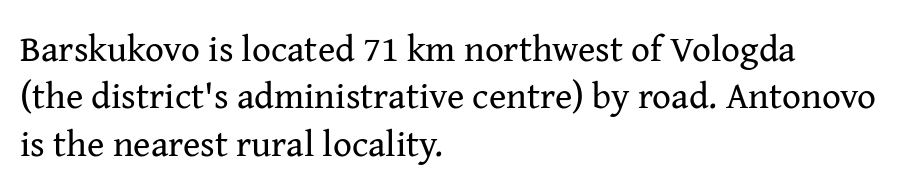
{"serif": "yes", "italic": "no", "bold": "no", "weight": "regular", "width": "normal", "stroke_contrast": "medium", "x_height": "medium", "monospaced": "no", "underline": "no", "align": "left", "line_spacing": "normal", "line_spacing_ratio": 1.28, "letter_spacing": "normal", "letter_spacing_em": 0.0, "glyph_px": 37}
